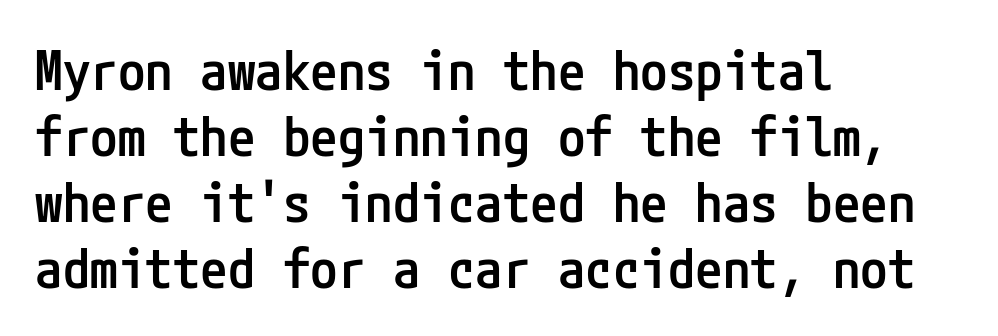
Q: Is the text bold? A: Semi-bold.
Q: Is the text italic (slanted)? A: No, it is upright.
Q: Is the typeface a serif or a sans-serif typeface? A: Sans-serif.
Q: Is the text underlined? A: No.
Q: How is the paragraph aligned? A: Left-aligned.
Q: Is the spacing between letters normal or unusually wide? A: Normal.
Q: Width (condensed, normal, or wide)? A: Condensed.
Q: Stroke contrast? A: Low.
Q: x-height? A: Medium.
